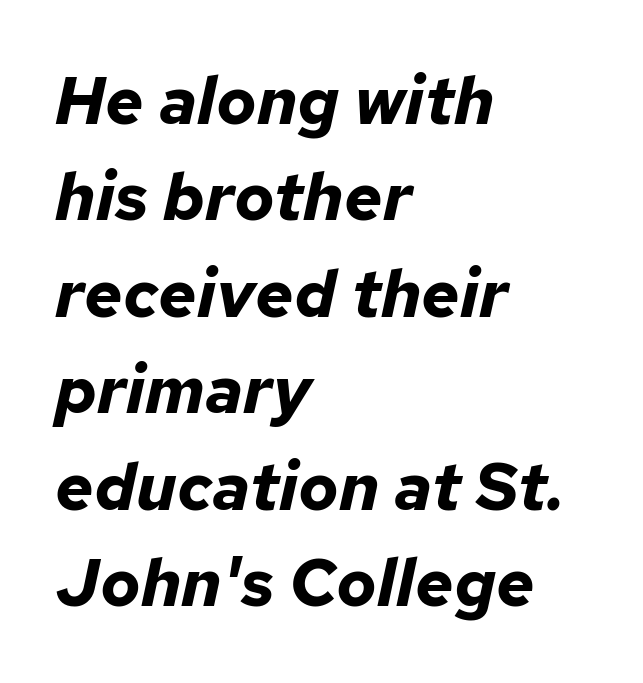
How would I describe the line gaps? Plain and ordinary. The zone under the glyphs is completely vacant. Typesetter's note: full bold, strokes at maximum text heaviness. The rendering keeps characters at their native spacing.
